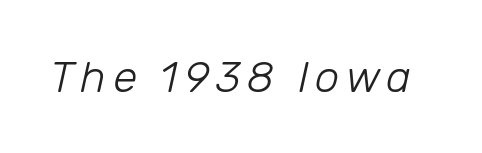
Q: Is the text bold? A: No.
Q: Is the text italic (slanted)? A: Yes, it leans right by about 12 degrees.
Q: Is the text underlined? A: No.
Q: Width (condensed, normal, or wide)? A: Normal.
Q: Stroke contrast? A: Low.
Q: x-height? A: Medium.
Q: Monospaced? A: No.
